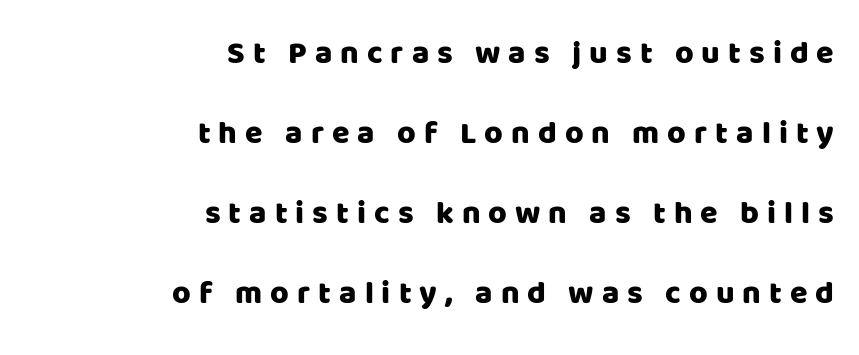
The image shows 32 px sans-serif type, upright; set right-aligned, loose line spacing (2.5x), unusually wide letter spacing (+0.25 em), not underlined; low stroke contrast and a large x-height.
